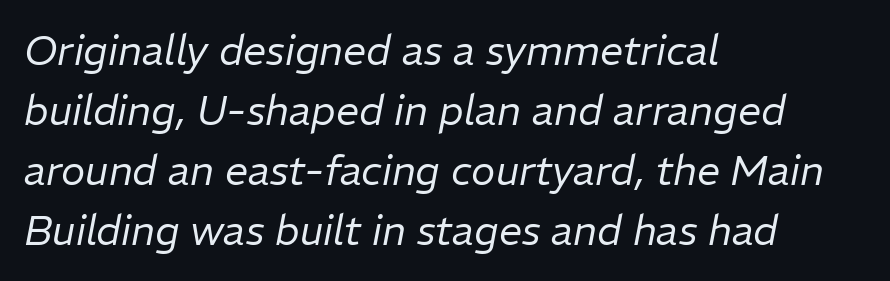
{"italic": "yes", "lean": "right", "slant_degrees": 11, "bold": "no", "weight": "regular", "width": "normal", "stroke_contrast": "low", "x_height": "medium", "monospaced": "no", "underline": "no", "align": "left", "line_spacing": "normal", "line_spacing_ratio": 1.46, "letter_spacing": "normal", "letter_spacing_em": 0.0, "glyph_px": 41}
